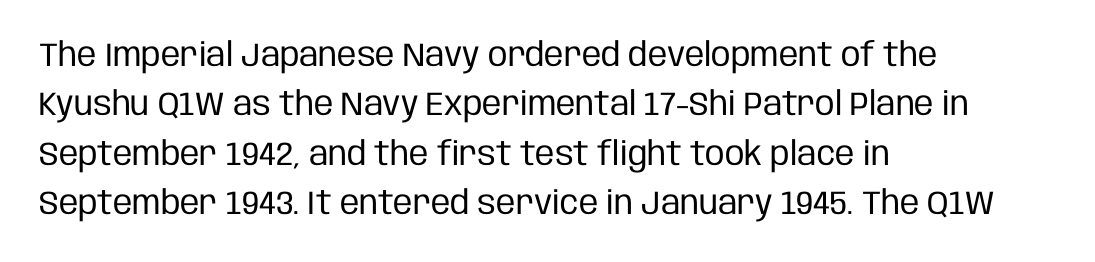
Letterform terminals end flat and unadorned throughout the passage. Upright lettering throughout. The lines sit at an ordinary, default distance from one another. The setting favours the left margin, as ordinary paragraphs usually do. The characters are drawn with everyday or finer stroke widths. Nothing unusual about the tracking: characters are spaced as the font intends.
